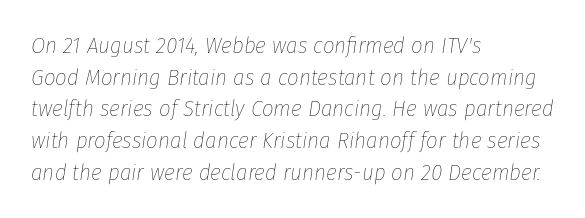
{"italic": "yes", "lean": "right", "slant_degrees": 8, "bold": "no", "underline": "no", "align": "left", "line_spacing": "normal", "line_spacing_ratio": 1.38, "letter_spacing": "normal", "letter_spacing_em": 0.0, "glyph_px": 23}
